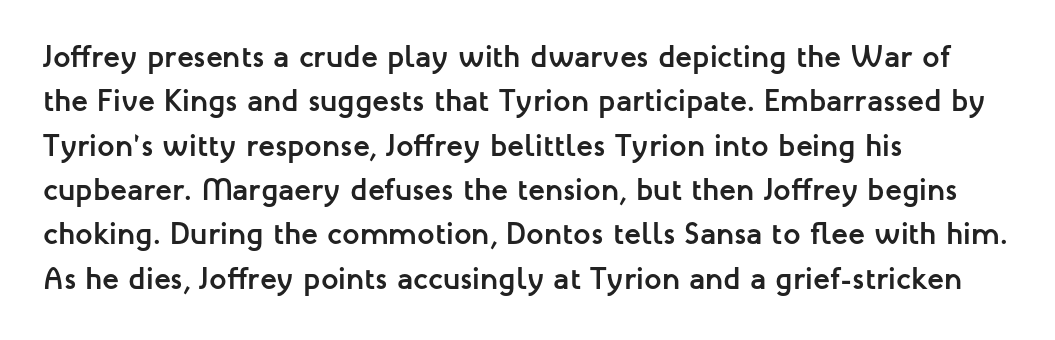
The image shows 31 px semibold sans-serif type, upright; set left-aligned, normal line spacing (1.43x), normal letter spacing, not underlined; low stroke contrast and a medium x-height.
